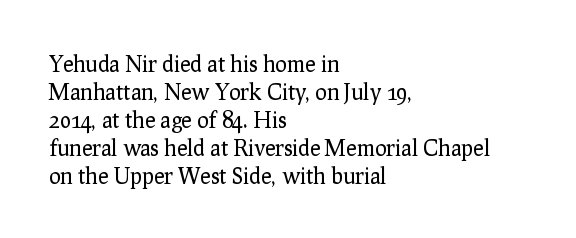
No extra ink here — the face is not bold. Students, observe: this is what conventionally led text looks like. Visually the block forms a straight wall on the left and a jagged coastline on the right. Clear beneath every line of the passage.
